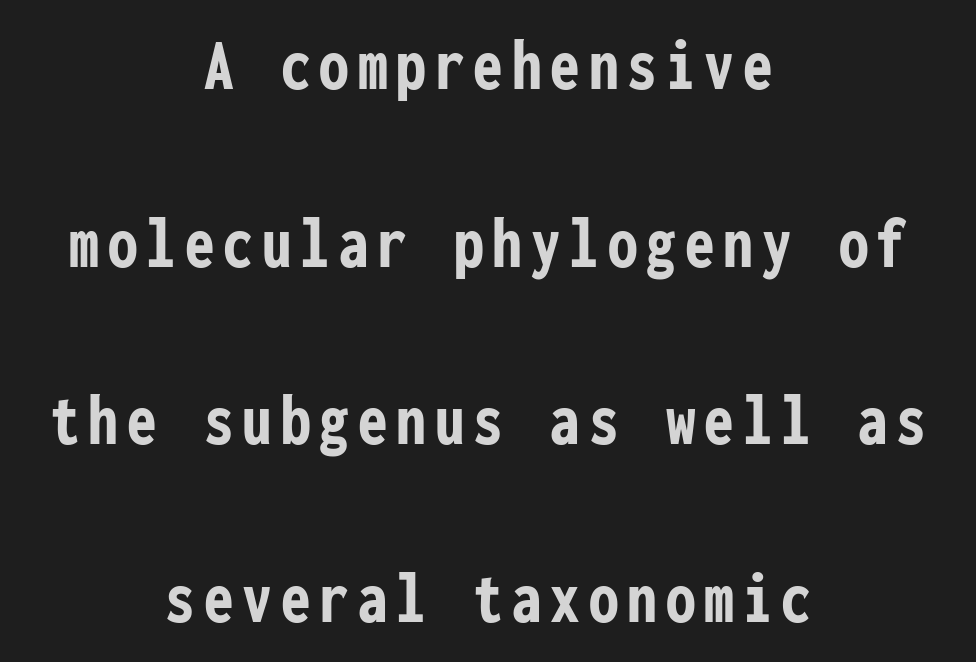
Q: Is the text bold? A: Yes.
Q: Is the text italic (slanted)? A: No, it is upright.
Q: Is the typeface a serif or a sans-serif typeface? A: Sans-serif.
Q: Is the text underlined? A: No.
Q: How is the paragraph aligned? A: Centered.
Q: Is the spacing between lines tight, normal or loose? A: Loose.
Q: Width (condensed, normal, or wide)? A: Condensed.
Q: Stroke contrast? A: Low.
Q: x-height? A: Medium.
Q: Monospaced? A: Yes.
